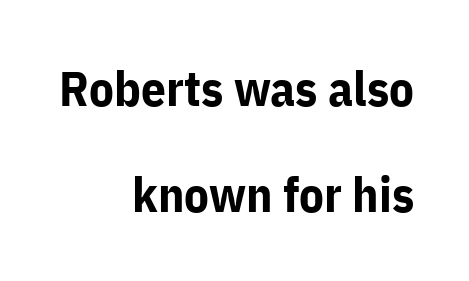
{"serif": "no", "italic": "no", "bold": "yes", "weight": "bold", "width": "normal", "stroke_contrast": "low", "x_height": "medium", "monospaced": "no", "underline": "no", "align": "right", "line_spacing": "loose", "line_spacing_ratio": 2.16, "letter_spacing": "normal", "letter_spacing_em": 0.0, "glyph_px": 49}
